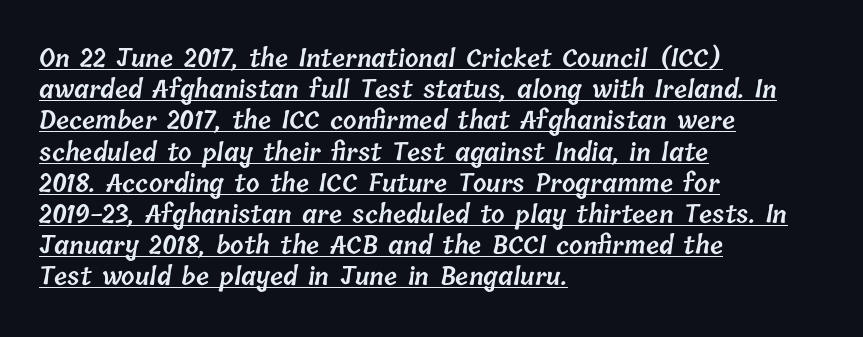
The image shows 24 px text type; set left-aligned, normal line spacing (1.3x), normal letter spacing, underlined.
